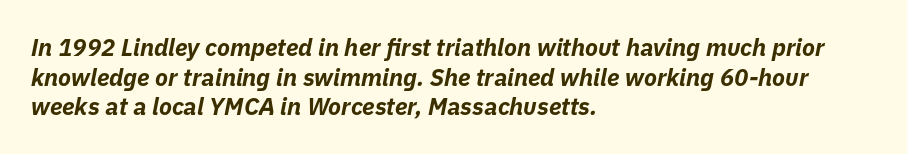
{"italic": "yes", "lean": "right", "slant_degrees": 11, "bold": "yes", "underline": "no", "align": "left", "line_spacing_ratio": 1.23, "letter_spacing": "normal", "letter_spacing_em": 0.0, "glyph_px": 24}
